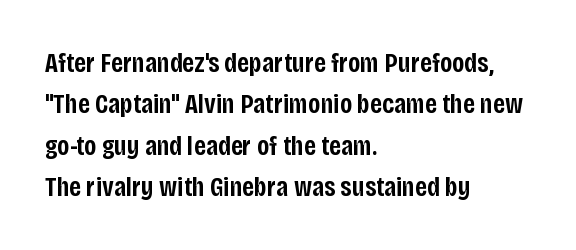
Q: Is the text bold? A: Semi-bold.
Q: Is the text italic (slanted)? A: No, it is upright.
Q: Is the typeface a serif or a sans-serif typeface? A: Sans-serif.
Q: Is the text underlined? A: No.
Q: How is the paragraph aligned? A: Left-aligned.
Q: Is the spacing between letters normal or unusually wide? A: Normal.
Q: Is the spacing between lines tight, normal or loose? A: Normal.
Q: Width (condensed, normal, or wide)? A: Condensed.
Q: Stroke contrast? A: Low.
Q: x-height? A: Large.
Q: Monospaced? A: No.
